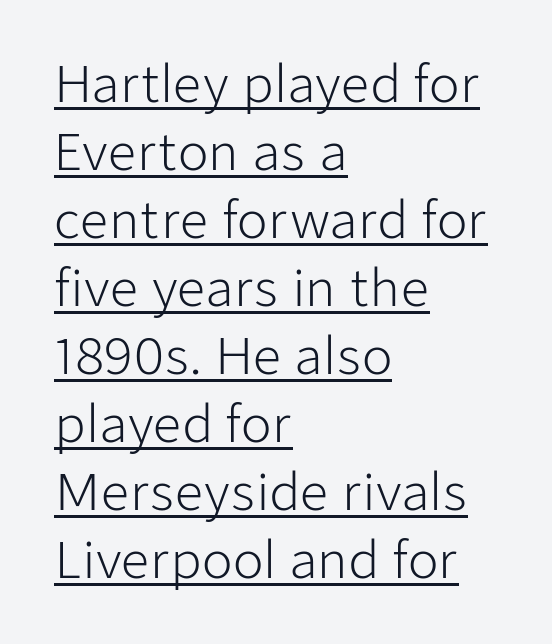
The gaps between neighbouring characters are ordinary and unremarkable. Somebody hit Ctrl+U on this one — the words are underlined. The face looks like a standard text weight, possibly lighter. Typographically, this falls in the sans-serif category.
